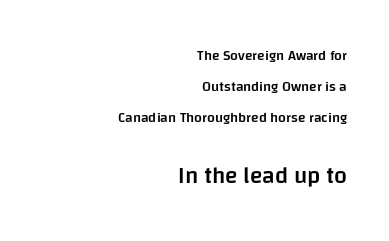
The image shows 23 px text type, upright; set right-aligned, loose line spacing (2.23x), normal letter spacing, not underlined; the second (bottom) block is 1.64x larger.
